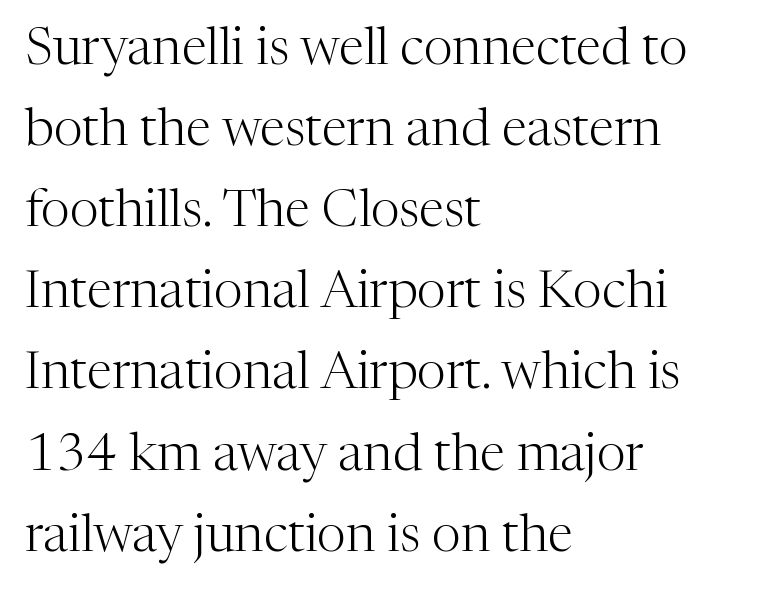
The image shows 52 px light serif type, upright; set left-aligned, normal line spacing (1.56x), normal letter spacing, not underlined; medium stroke contrast and a medium x-height.
